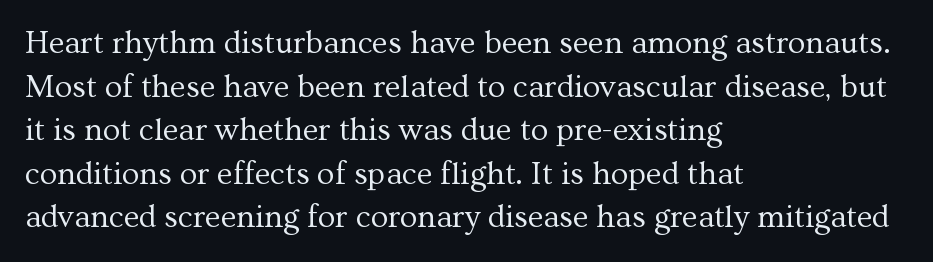
{"serif": "yes", "italic": "no", "bold": "no", "weight": "regular", "width": "normal", "stroke_contrast": "medium", "x_height": "medium", "monospaced": "no", "underline": "no", "align": "left", "line_spacing": "normal", "line_spacing_ratio": 1.36, "letter_spacing": "normal", "letter_spacing_em": 0.0, "glyph_px": 32}
